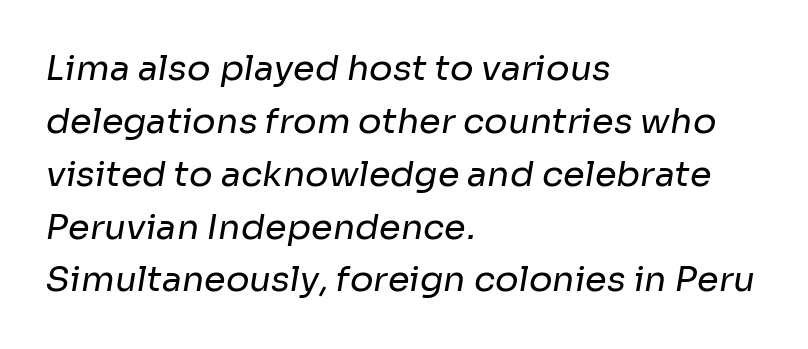
{"serif": "no", "bold": "no", "weight": "regular", "width": "normal", "stroke_contrast": "low", "x_height": "medium", "monospaced": "no", "underline": "no", "align": "left", "line_spacing": "normal", "line_spacing_ratio": 1.51, "letter_spacing": "normal", "letter_spacing_em": 0.0, "glyph_px": 35}
